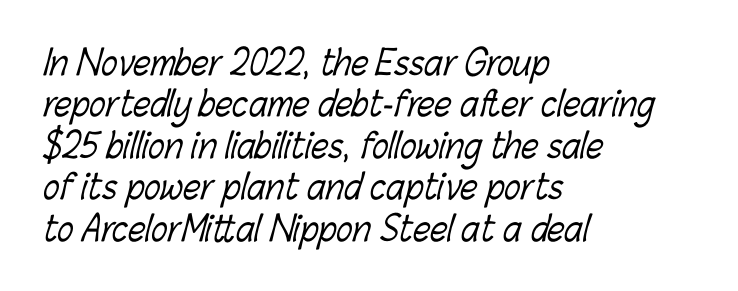
Q: Is the text bold? A: No.
Q: Is the text underlined? A: No.
Q: How is the paragraph aligned? A: Left-aligned.
Q: Is the spacing between letters normal or unusually wide? A: Normal.
Q: Width (condensed, normal, or wide)? A: Condensed.
Q: Stroke contrast? A: Low.
Q: x-height? A: Medium.
Q: Monospaced? A: No.
